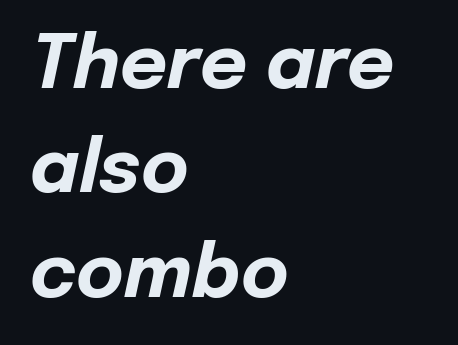
{"italic": "yes", "lean": "right", "slant_degrees": 12, "bold": "yes", "weight": "bold", "width": "normal", "stroke_contrast": "low", "x_height": "medium", "monospaced": "no", "underline": "no", "align": "left", "line_spacing": "normal", "line_spacing_ratio": 1.43, "letter_spacing": "normal", "letter_spacing_em": 0.0, "glyph_px": 73}
